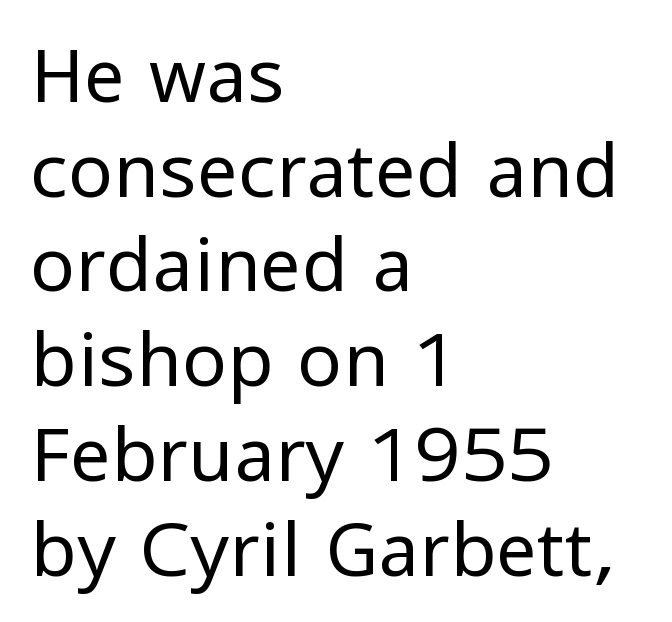
The paragraph shown leans on its left margin. Type style note: lacks serifs. Note the varied advance widths — an 'i' is clearly narrower than an 'm'. Check under the words: just untouched page. When letters stand straight like this, we call the style roman or upright.
